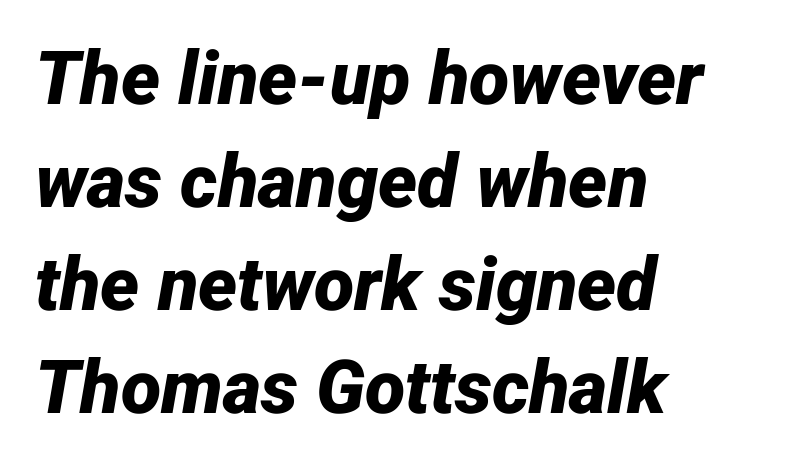
Q: Is the text bold? A: Yes.
Q: Is the text italic (slanted)? A: Yes, it leans right by about 12 degrees.
Q: Is the text underlined? A: No.
Q: How is the paragraph aligned? A: Left-aligned.
Q: Is the spacing between letters normal or unusually wide? A: Normal.
Q: Is the spacing between lines tight, normal or loose? A: Normal.
Q: Width (condensed, normal, or wide)? A: Normal.
Q: Stroke contrast? A: Low.
Q: x-height? A: Medium.
Q: Monospaced? A: No.
